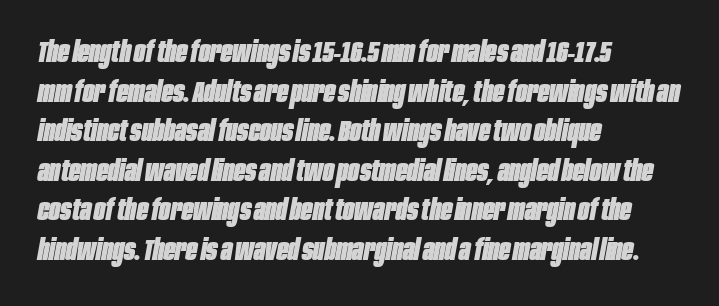
The image shows 30 px heavy, condensed type, italic (leaning right); set left-aligned, normal line spacing (1.32x), normal letter spacing, not underlined; low stroke contrast and a large x-height.
